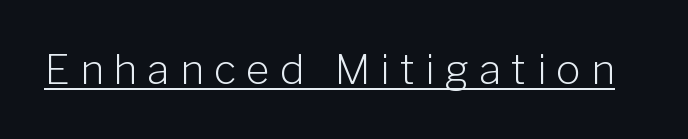
Q: Is the text bold? A: No.
Q: Is the text italic (slanted)? A: No, it is upright.
Q: Is the typeface a serif or a sans-serif typeface? A: Sans-serif.
Q: Is the text underlined? A: Yes.
Q: Is the spacing between letters normal or unusually wide? A: Unusually wide.
Q: Width (condensed, normal, or wide)? A: Normal.
Q: Stroke contrast? A: Low.
Q: x-height? A: Medium.
Q: Monospaced? A: No.
